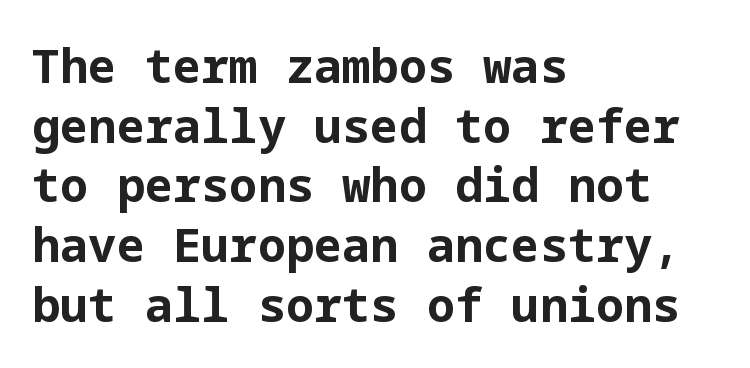
The image shows 47 px bold sans-serif type, upright; set left-aligned, normal line spacing (1.27x), normal letter spacing, not underlined; low stroke contrast and a medium x-height.
